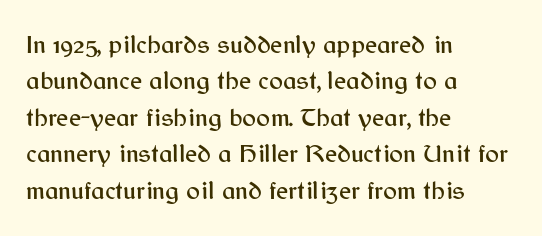
Each line starts at the same left margin while the right side varies. There is no visible air inserted between adjacent glyphs. Baseline-to-baseline distance is the conventional proportion of letter height. No italicization has been applied; the sample stays upright.
